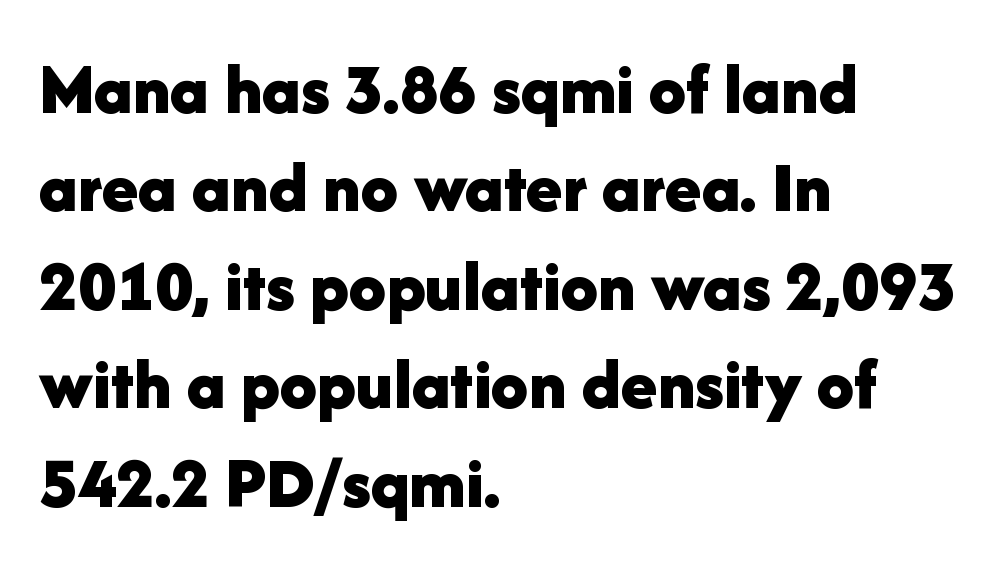
{"serif": "no", "italic": "no", "bold": "yes", "weight": "bold", "width": "normal", "stroke_contrast": "low", "x_height": "medium", "monospaced": "no", "underline": "no", "align": "left", "line_spacing": "normal", "line_spacing_ratio": 1.33, "letter_spacing": "normal", "letter_spacing_em": 0.0, "glyph_px": 74}
